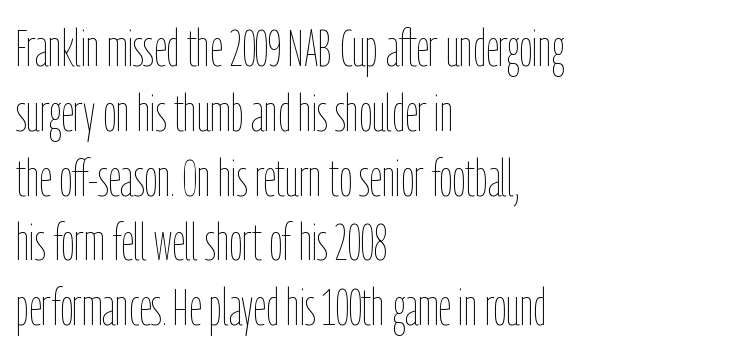
{"italic": "no", "bold": "no", "weight": "thin", "width": "condensed", "stroke_contrast": "low", "x_height": "medium", "monospaced": "no", "underline": "no", "align": "left", "line_spacing": "normal", "line_spacing_ratio": 1.27, "letter_spacing": "normal", "letter_spacing_em": 0.0, "glyph_px": 51}
